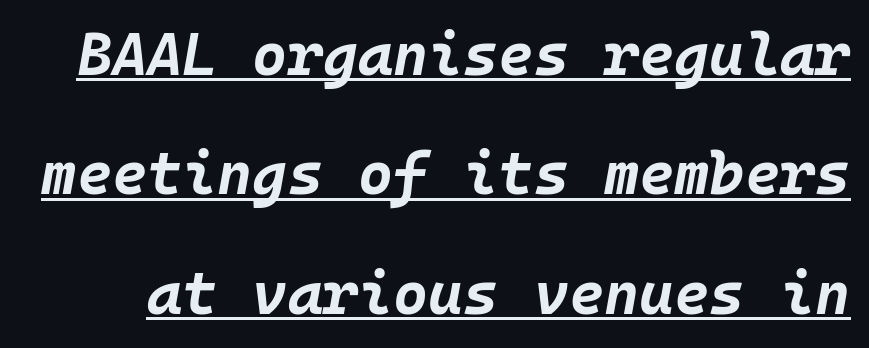
{"italic": "yes", "lean": "right", "slant_degrees": 10, "bold": "yes", "weight": "bold", "width": "normal", "stroke_contrast": "low", "x_height": "large", "monospaced": "yes", "underline": "yes", "line_spacing": "loose", "line_spacing_ratio": 1.99, "letter_spacing": "normal", "letter_spacing_em": 0.0, "glyph_px": 60}
